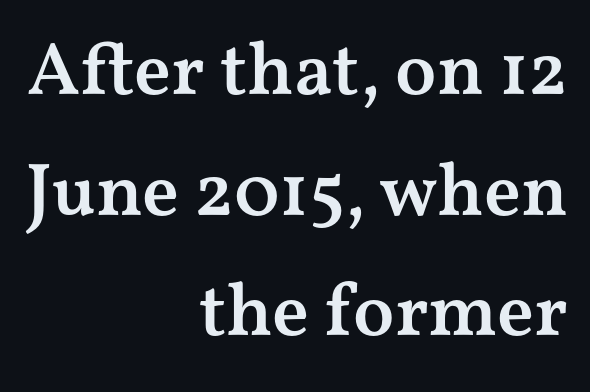
The image shows 75 px semibold, wide serif type, upright; set right-aligned, normal line spacing (1.61x), normal letter spacing, not underlined; medium stroke contrast and a medium x-height.
